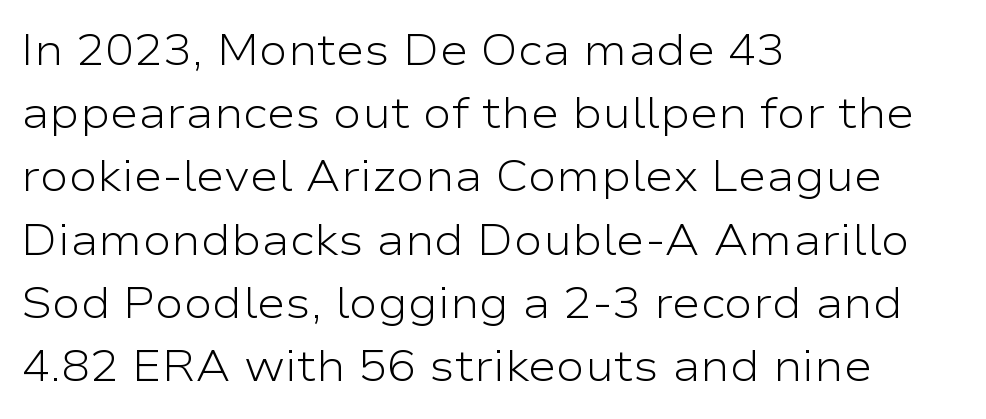
The image shows 43 px light, wide sans-serif type, upright; set left-aligned, normal line spacing (1.47x), normal letter spacing, not underlined; low stroke contrast and a medium x-height.
